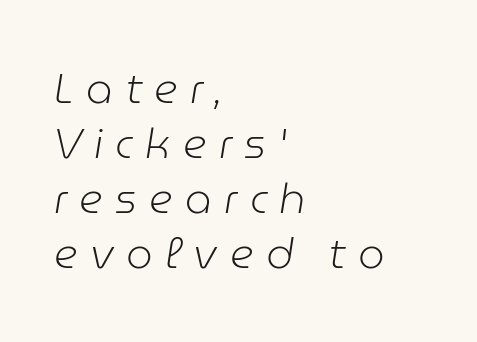
Q: Is the text bold? A: No.
Q: Is the text italic (slanted)? A: Yes, it leans right by about 9 degrees.
Q: Is the text underlined? A: No.
Q: How is the paragraph aligned? A: Left-aligned.
Q: Is the spacing between letters normal or unusually wide? A: Unusually wide.
Q: Is the spacing between lines tight, normal or loose? A: Normal.
Q: Width (condensed, normal, or wide)? A: Normal.
Q: Stroke contrast? A: Low.
Q: x-height? A: Medium.
Q: Monospaced? A: No.
